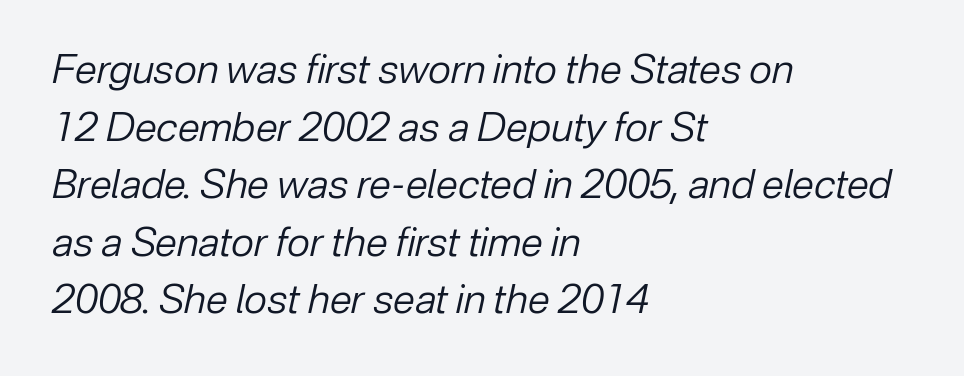
Nobody drew a line under any word here. This is oblique type, the kind used for emphasis or titles. Horizontal alignment here is leftward, the default for most running prose. Think of a printed novel: that variable character pitch is what you see here. Stems and bowls with no extra thickness — not bold.
